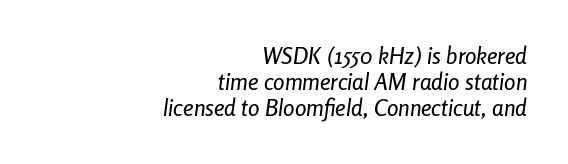
Is the type slanted? Yes — the strokes lean at a clear angle. Line ends are locked; line starts wander. Just letters on the line, the space beneath them empty. Does extra space separate the letters? No, they use regular spacing. The designer dialed line spacing down below the default.
